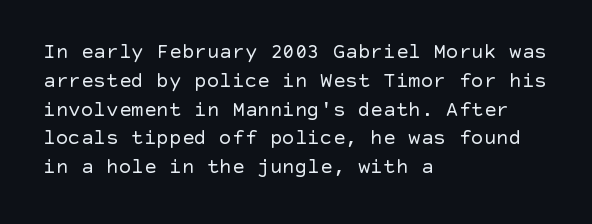
Each new line begins a customary step beneath the previous one. Stems here are at most as thick as an everyday book face. Words appear dense and cohesive because spacing is normal. Descenders hang freely into open space. The axis of the letterforms is exactly vertical.
